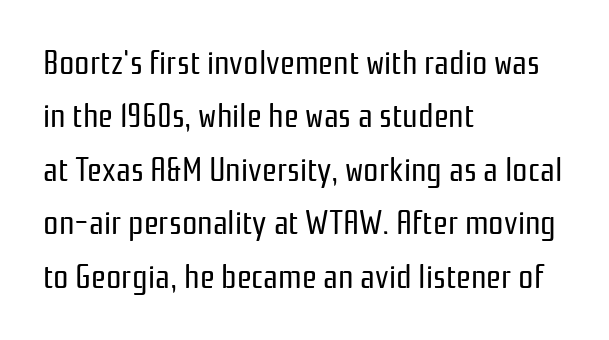
Q: Is the text bold? A: No.
Q: Is the text italic (slanted)? A: No, it is upright.
Q: Is the typeface a serif or a sans-serif typeface? A: Sans-serif.
Q: Is the text underlined? A: No.
Q: How is the paragraph aligned? A: Left-aligned.
Q: Is the spacing between letters normal or unusually wide? A: Normal.
Q: Is the spacing between lines tight, normal or loose? A: Normal.
Q: Width (condensed, normal, or wide)? A: Condensed.
Q: Stroke contrast? A: Low.
Q: x-height? A: Medium.
Q: Monospaced? A: No.
